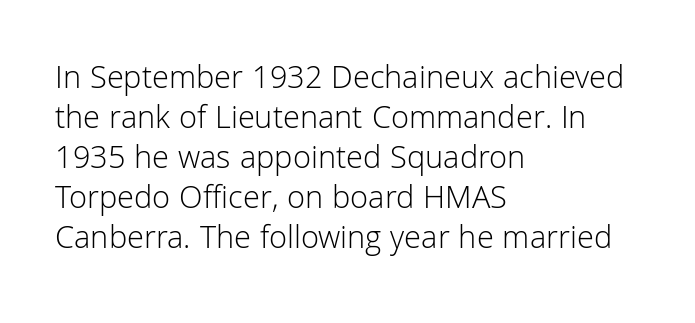
{"serif": "no", "italic": "no", "bold": "no", "weight": "light", "width": "normal", "stroke_contrast": "low", "x_height": "medium", "monospaced": "no", "underline": "no", "align": "left", "line_spacing_ratio": 1.21, "letter_spacing": "normal", "letter_spacing_em": 0.0, "glyph_px": 33}
